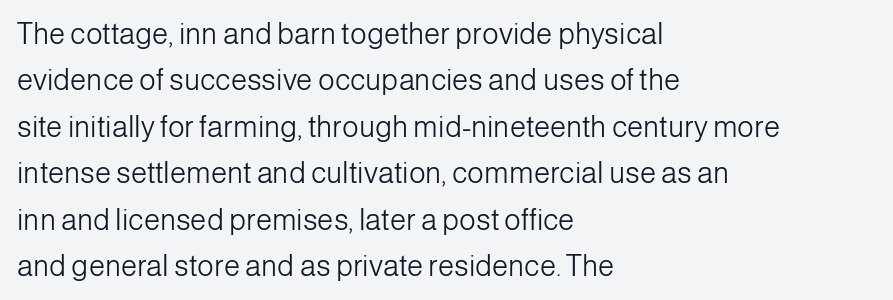
{"serif": "no", "italic": "no", "bold": "no", "weight": "light", "width": "normal", "stroke_contrast": "low", "x_height": "medium", "monospaced": "no", "underline": "no", "align": "left", "line_spacing": "normal", "line_spacing_ratio": 1.6, "letter_spacing": "normal", "letter_spacing_em": 0.0, "glyph_px": 29}
